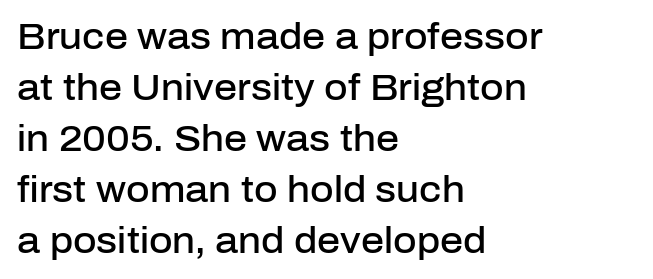
The image shows 36 px semibold sans-serif type, upright; set left-aligned, normal line spacing (1.42x), normal letter spacing, not underlined; low stroke contrast and a medium x-height.
